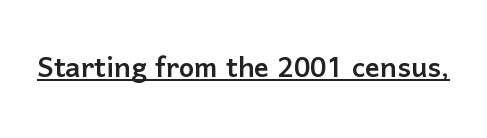
Unlike italic type, these characters show no tilt at all. You could call the tracking neutral — neither tight nor loose. Is this a fixed-width face? No — the glyphs have proportional, varying widths. Underlined type. Nothing sits at the stroke ends, so this counts as sans-serif.
